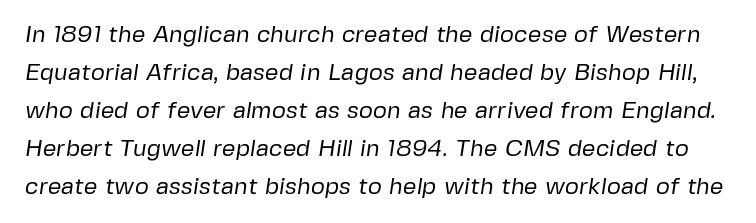
The image shows 24 px text type; set normal line spacing (1.58x), normal letter spacing, not underlined.
